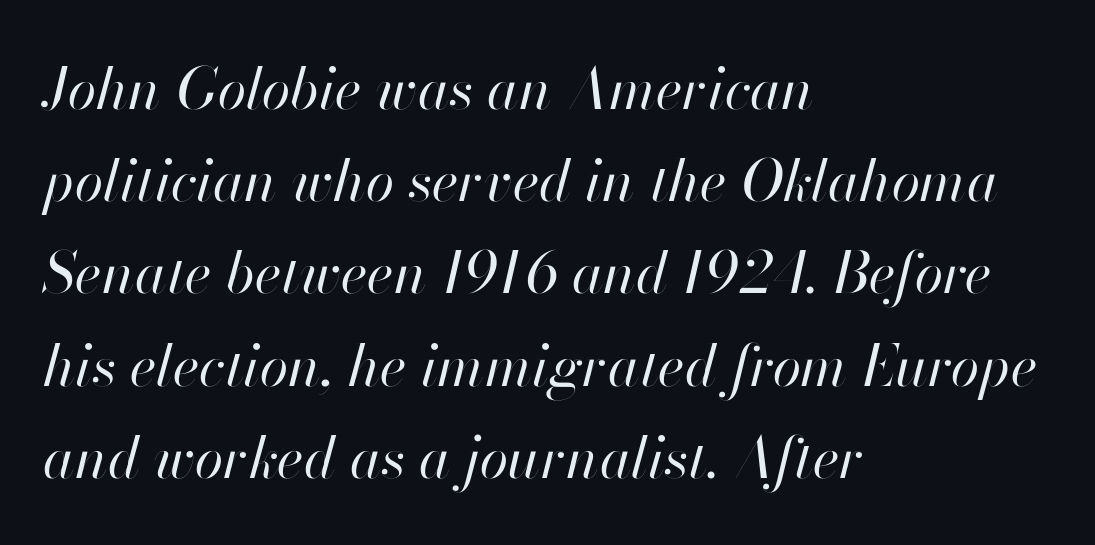
The image shows 58 px regular-weight type, italic (leaning right); set left-aligned, normal line spacing (1.59x), normal letter spacing, not underlined; high stroke contrast and a small x-height.
